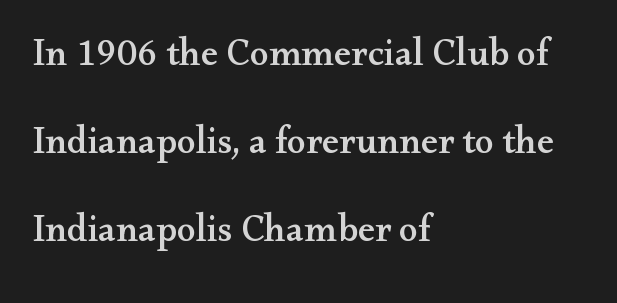
{"serif": "yes", "italic": "no", "width": "wide", "stroke_contrast": "medium", "x_height": "small", "monospaced": "no", "underline": "no", "align": "left", "line_spacing": "loose", "line_spacing_ratio": 2.32, "letter_spacing": "normal", "letter_spacing_em": 0.0, "glyph_px": 38}
